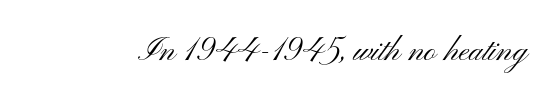
Q: Is the text bold? A: No.
Q: Is the text italic (slanted)? A: Yes.
Q: Is the typeface a serif or a sans-serif typeface? A: Sans-serif.
Q: Is the text underlined? A: No.
Q: Is the spacing between letters normal or unusually wide? A: Normal.
Q: Width (condensed, normal, or wide)? A: Wide.
Q: Stroke contrast? A: Medium.
Q: x-height? A: Small.
Q: Monospaced? A: No.
